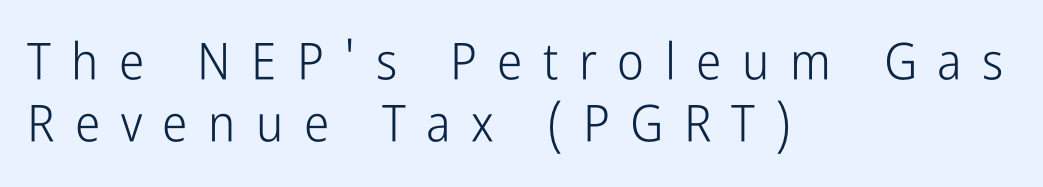
Q: Is the text bold? A: No.
Q: Is the text italic (slanted)? A: No, it is upright.
Q: Is the typeface a serif or a sans-serif typeface? A: Sans-serif.
Q: Is the text underlined? A: No.
Q: How is the paragraph aligned? A: Left-aligned.
Q: Is the spacing between letters normal or unusually wide? A: Unusually wide.
Q: Width (condensed, normal, or wide)? A: Condensed.
Q: Stroke contrast? A: Low.
Q: x-height? A: Medium.
Q: Monospaced? A: No.
